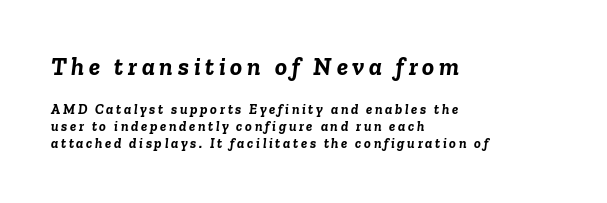
Q: Is the text bold? A: Yes.
Q: Is the text italic (slanted)? A: Yes, it leans right by about 6 degrees.
Q: Is the text underlined? A: No.
Q: How is the paragraph aligned? A: Left-aligned.
Q: Which block of text is set in a larger size, the first (top) or the second (bottom)? A: The first (top) one.
